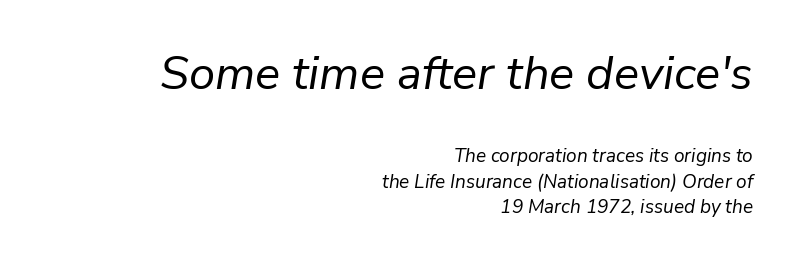
Q: Is the text bold? A: No.
Q: Is the text italic (slanted)? A: Yes, it leans right by about 9 degrees.
Q: Is the text underlined? A: No.
Q: How is the paragraph aligned? A: Right-aligned.
Q: Is the spacing between letters normal or unusually wide? A: Normal.
Q: Is the spacing between lines tight, normal or loose? A: Normal.
Q: Which block of text is set in a larger size, the first (top) or the second (bottom)? A: The first (top) one.
Q: Width (condensed, normal, or wide)? A: Normal.
Q: Stroke contrast? A: Low.
Q: x-height? A: Medium.
Q: Monospaced? A: No.
